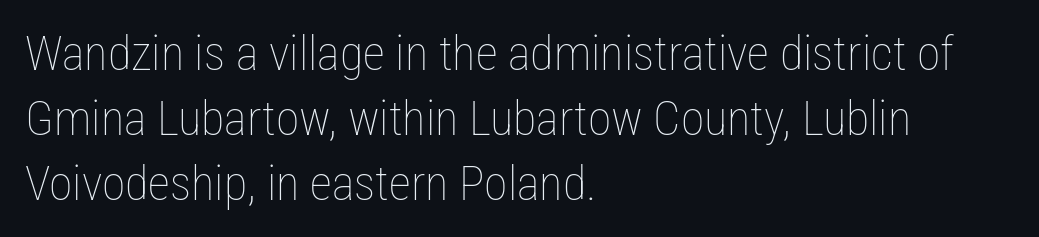
The image shows 48 px thin, condensed type, upright; set left-aligned, normal line spacing (1.35x), normal letter spacing, not underlined; low stroke contrast and a medium x-height.
